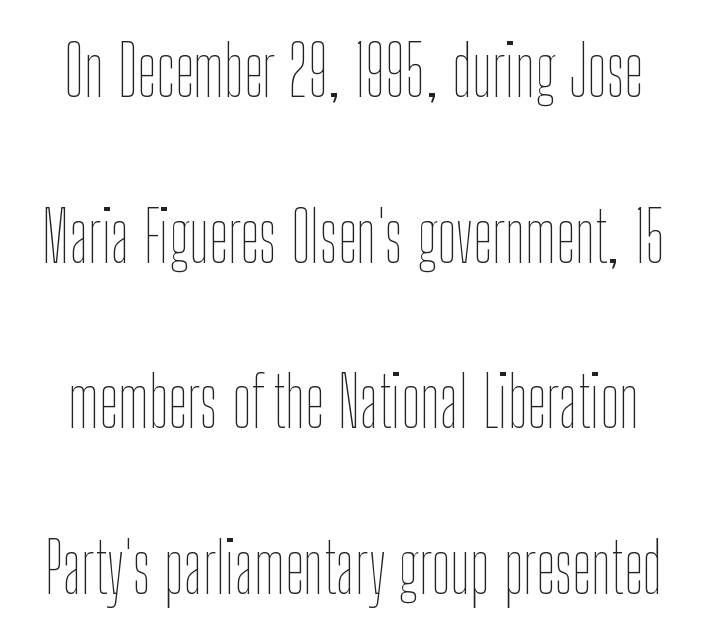
The letters sit at their default tracking, neither squeezed nor spread. Varying glyph widths throughout — classic text-font behaviour. Do the letters lean? They stand straight. Letters have the restrained weight of plain body copy at most. No word sits above an underline. The leading is generous, giving the passage an open texture.
